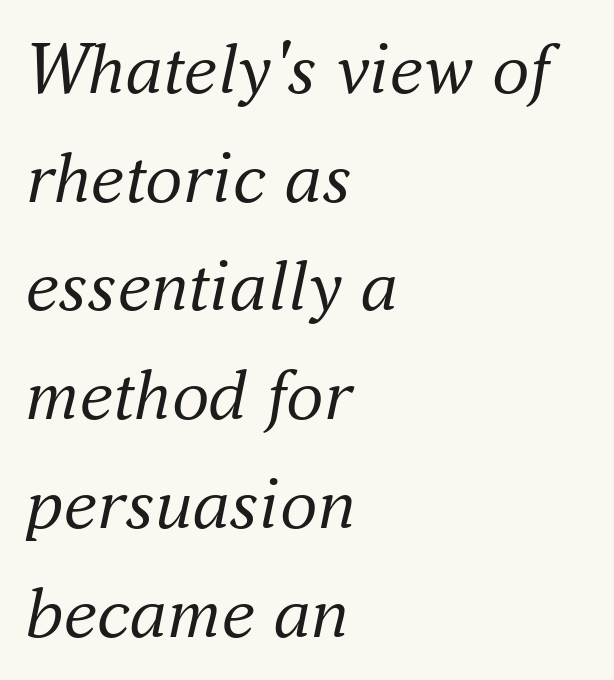
The image shows 75 px regular-weight serif type, italic (leaning right); set left-aligned, normal line spacing (1.45x), normal letter spacing, not underlined; medium stroke contrast and a small x-height.
